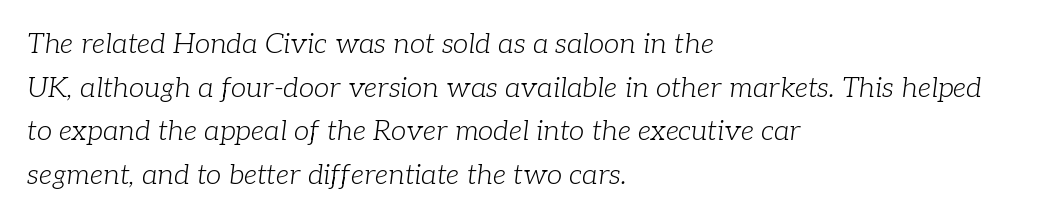
The passage shown stacks its lines at a standard gap. The rendering shows small feet on the letterforms — a serif design. Clear beneath every line of the passage. Spacing between characters is what you'd get straight out of the box. If you drew a ruler down the left edge, every line would touch it.
